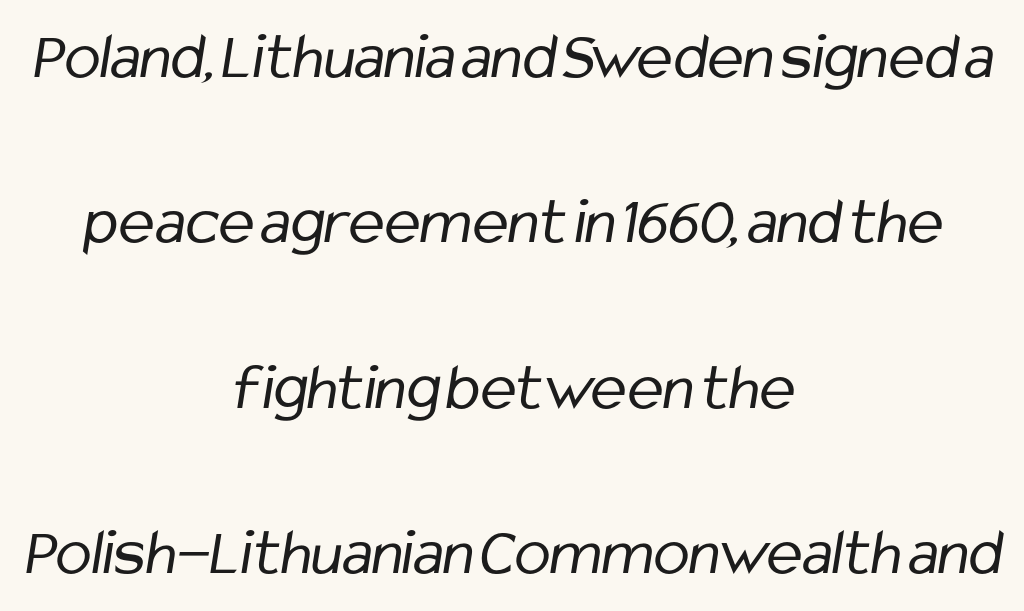
Q: Is the text bold? A: No.
Q: Is the typeface a serif or a sans-serif typeface? A: Sans-serif.
Q: Is the text underlined? A: No.
Q: How is the paragraph aligned? A: Centered.
Q: Is the spacing between letters normal or unusually wide? A: Normal.
Q: Is the spacing between lines tight, normal or loose? A: Loose.
Q: Width (condensed, normal, or wide)? A: Condensed.
Q: Stroke contrast? A: Low.
Q: x-height? A: Medium.
Q: Monospaced? A: No.
